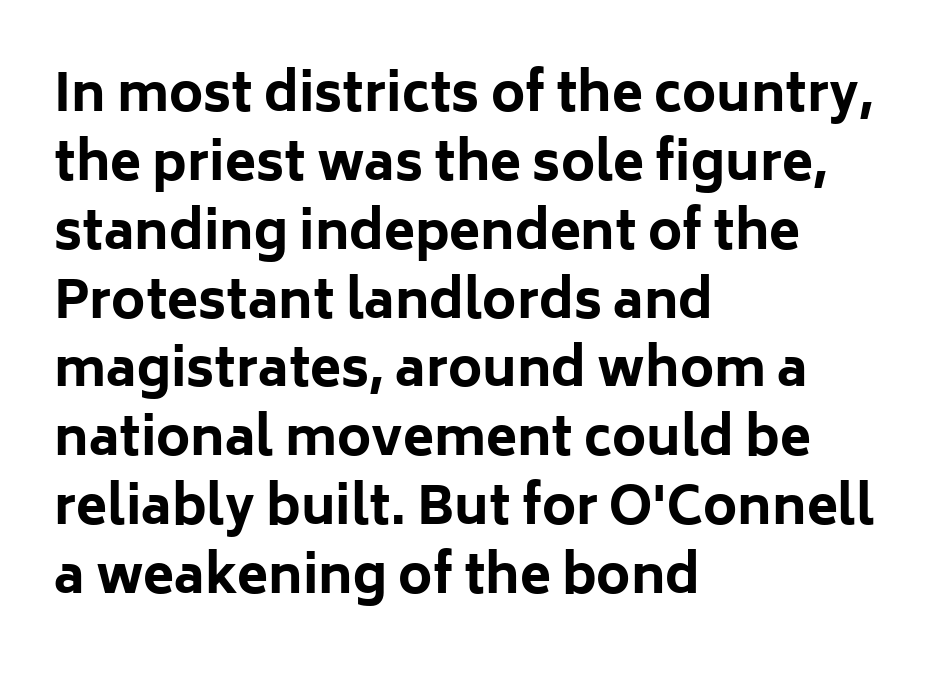
Tracking here is standard; glyphs follow each other at the usual distance. Typographically, this falls in the sans-serif category. In CSS terms this would be text-align: left. A typesetter would call this leading conventional body-copy spacing. Is there any slant? The stems are plumb. Note the varied advance widths — an 'i' is clearly narrower than an 'm'.
